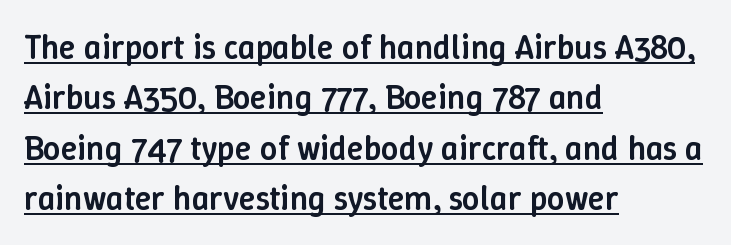
{"italic": "no", "bold": "semi", "weight": "semibold", "width": "normal", "stroke_contrast": "low", "x_height": "medium", "monospaced": "no", "underline": "yes", "align": "left", "line_spacing": "normal", "line_spacing_ratio": 1.48, "letter_spacing": "normal", "letter_spacing_em": 0.0, "glyph_px": 34}
